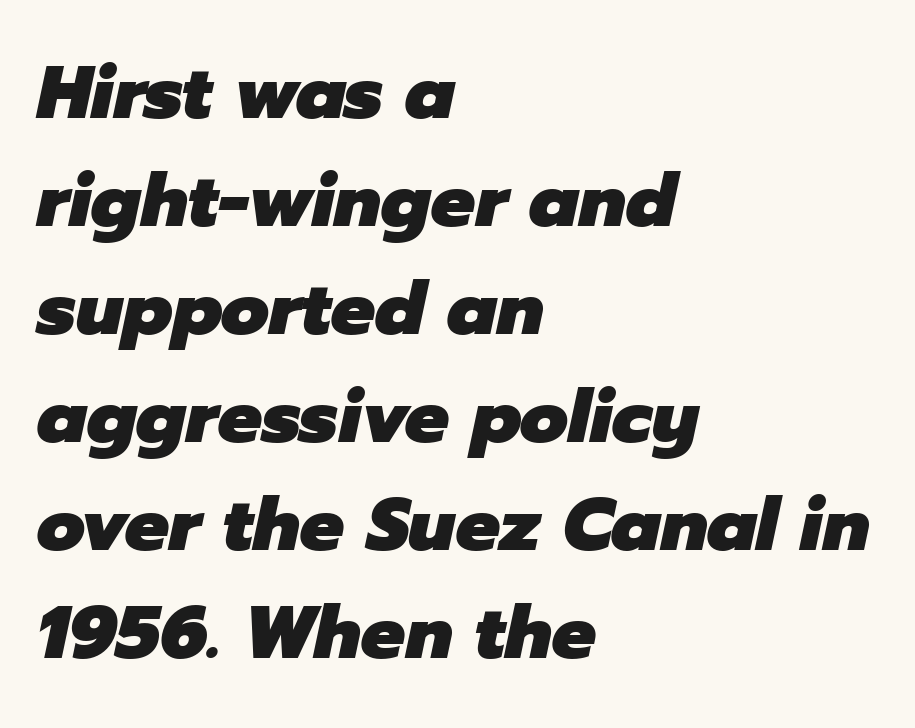
The image shows 74 px heavy type, italic (leaning right); set left-aligned, normal line spacing (1.46x), normal letter spacing, not underlined; low stroke contrast and a medium x-height.
